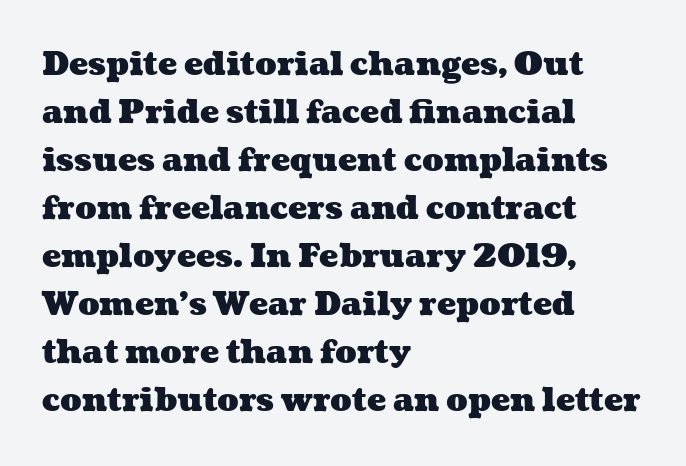
{"bold": "yes", "weight": "heavy", "width": "wide", "stroke_contrast": "medium", "x_height": "medium", "monospaced": "no", "underline": "no", "align": "left", "line_spacing": "normal", "line_spacing_ratio": 1.5, "letter_spacing": "normal", "letter_spacing_em": 0.0, "glyph_px": 32}
